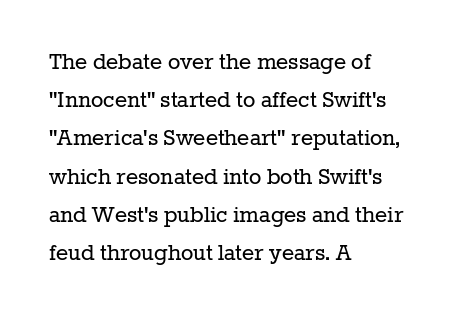
The image shows 26 px text type, upright; set left-aligned, normal line spacing (1.47x), normal letter spacing, not underlined.
